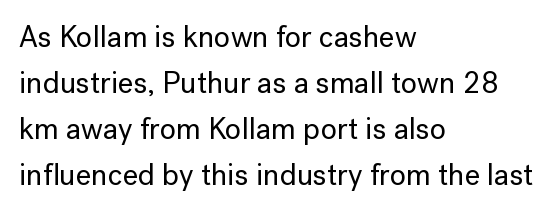
Q: Is the text italic (slanted)? A: No, it is upright.
Q: Is the typeface a serif or a sans-serif typeface? A: Sans-serif.
Q: Is the text underlined? A: No.
Q: How is the paragraph aligned? A: Left-aligned.
Q: Is the spacing between letters normal or unusually wide? A: Normal.
Q: Is the spacing between lines tight, normal or loose? A: Normal.
Q: Width (condensed, normal, or wide)? A: Normal.
Q: Stroke contrast? A: Low.
Q: x-height? A: Medium.
Q: Monospaced? A: No.
